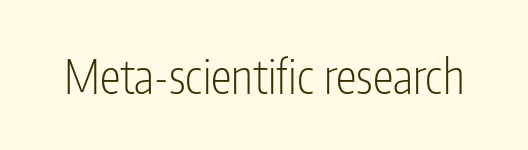
Weight class: somewhere from thin through regular. Italic: no, the glyphs are upright roman. Nobody touched the tracking dial on this one. Are there feet on the stems? There aren't — it's a sans. Letters rest on an invisible, unmarked baseline. You could not count columns in this text — the font is proportionally spaced.
